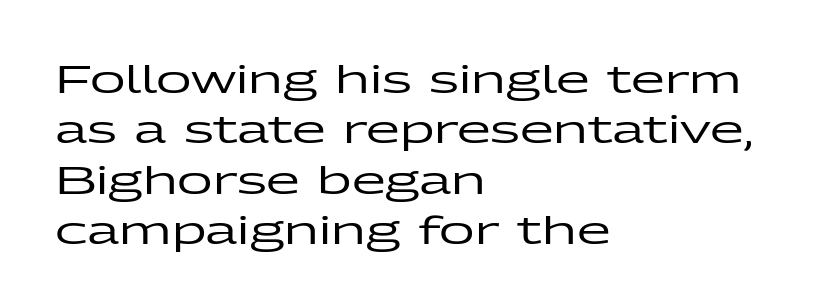
Q: Is the text italic (slanted)? A: No, it is upright.
Q: Is the typeface a serif or a sans-serif typeface? A: Sans-serif.
Q: Is the text underlined? A: No.
Q: How is the paragraph aligned? A: Left-aligned.
Q: Is the spacing between letters normal or unusually wide? A: Normal.
Q: Is the spacing between lines tight, normal or loose? A: Normal.
Q: Width (condensed, normal, or wide)? A: Wide.
Q: Stroke contrast? A: Low.
Q: x-height? A: Medium.
Q: Monospaced? A: No.
